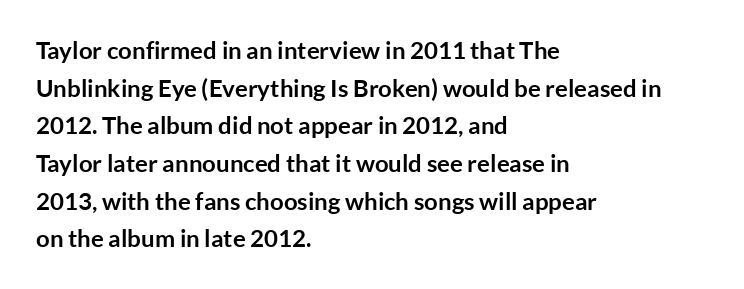
Heavy, bold letterforms. Quick note: underline off. The space between consecutive lines is moderate. This is roman type, the default non-slanted kind. The compositor pushed each line to the left boundary.
